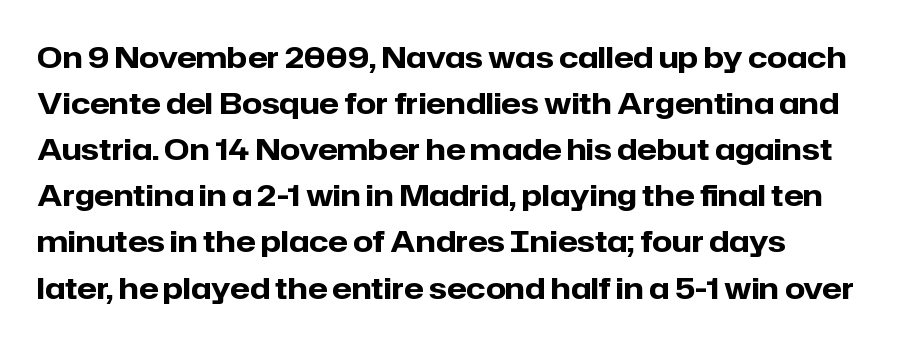
The image shows 29 px heavy sans-serif type, upright; set normal line spacing (1.59x), normal letter spacing, not underlined; low stroke contrast and a medium x-height.
